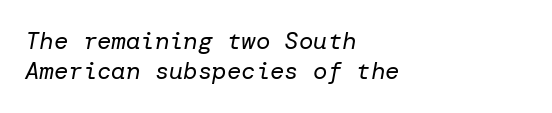
The image shows 24 px text type, italic (leaning right); set left-aligned, normal line spacing (1.27x), normal letter spacing, not underlined.
